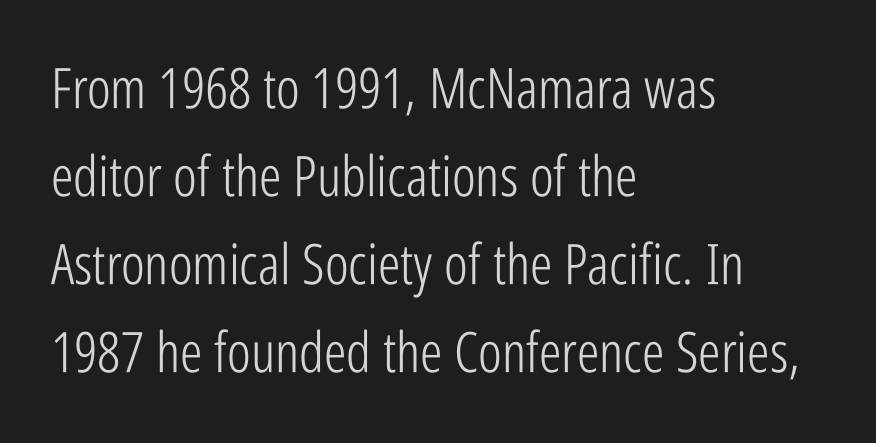
{"serif": "no", "italic": "no", "bold": "no", "weight": "light", "width": "condensed", "stroke_contrast": "low", "x_height": "medium", "monospaced": "no", "underline": "no", "align": "left", "line_spacing": "normal", "line_spacing_ratio": 1.57, "letter_spacing": "normal", "letter_spacing_em": 0.0, "glyph_px": 56}
